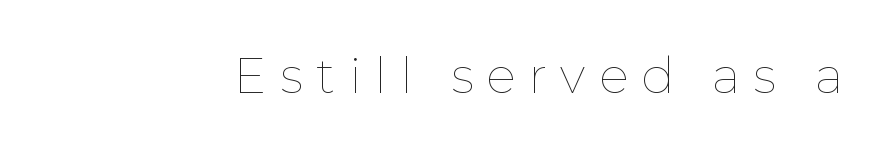
{"italic": "no", "bold": "no", "weight": "thin", "width": "normal", "stroke_contrast": "low", "x_height": "medium", "monospaced": "no", "underline": "no", "letter_spacing": "wide", "letter_spacing_em": 0.27, "glyph_px": 49}
